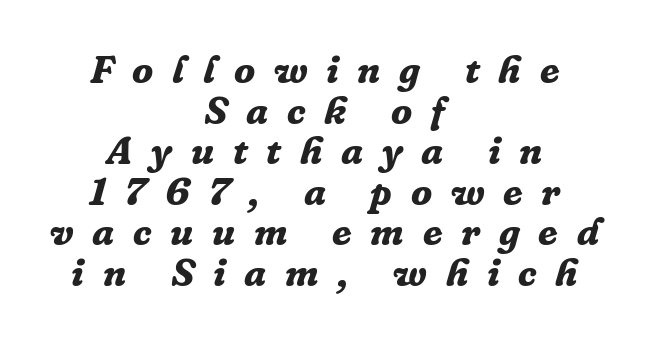
{"serif": "yes", "italic": "yes", "lean": "right", "slant_degrees": 16, "bold": "yes", "weight": "bold", "width": "normal", "stroke_contrast": "low", "x_height": "medium", "monospaced": "no", "underline": "no", "align": "center", "line_spacing": "tight", "line_spacing_ratio": 1.04, "letter_spacing": "wide", "letter_spacing_em": 0.48, "glyph_px": 39}
